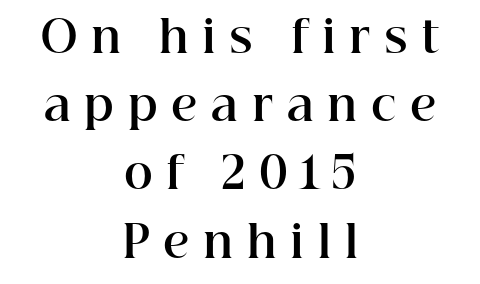
Q: Is the text bold? A: Yes.
Q: Is the text italic (slanted)? A: No, it is upright.
Q: Is the typeface a serif or a sans-serif typeface? A: Serif.
Q: Is the text underlined? A: No.
Q: How is the paragraph aligned? A: Centered.
Q: Is the spacing between letters normal or unusually wide? A: Unusually wide.
Q: Is the spacing between lines tight, normal or loose? A: Normal.
Q: Width (condensed, normal, or wide)? A: Normal.
Q: Stroke contrast? A: High.
Q: x-height? A: Medium.
Q: Monospaced? A: No.
